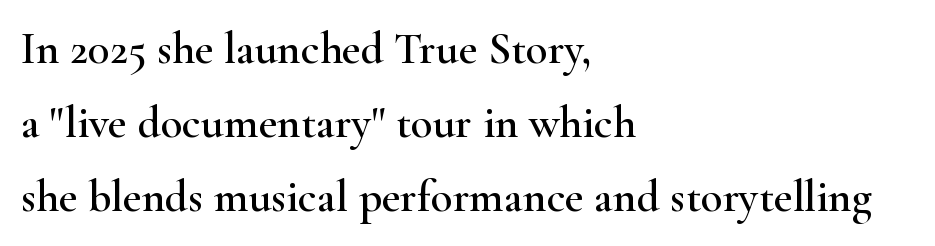
Q: Is the text italic (slanted)? A: No, it is upright.
Q: Is the typeface a serif or a sans-serif typeface? A: Serif.
Q: Is the text underlined? A: No.
Q: How is the paragraph aligned? A: Left-aligned.
Q: Is the spacing between letters normal or unusually wide? A: Normal.
Q: Is the spacing between lines tight, normal or loose? A: Normal.
Q: Width (condensed, normal, or wide)? A: Wide.
Q: Stroke contrast? A: High.
Q: x-height? A: Small.
Q: Monospaced? A: No.
